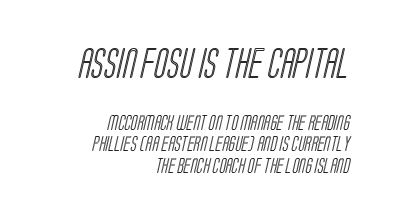
Q: Is the text underlined? A: No.
Q: How is the paragraph aligned? A: Right-aligned.
Q: Is the spacing between letters normal or unusually wide? A: Normal.
Q: Is the spacing between lines tight, normal or loose? A: Normal.
Q: Which block of text is set in a larger size, the first (top) or the second (bottom)? A: The first (top) one.
Q: Width (condensed, normal, or wide)? A: Condensed.
Q: x-height? A: Large.
Q: Monospaced? A: No.
